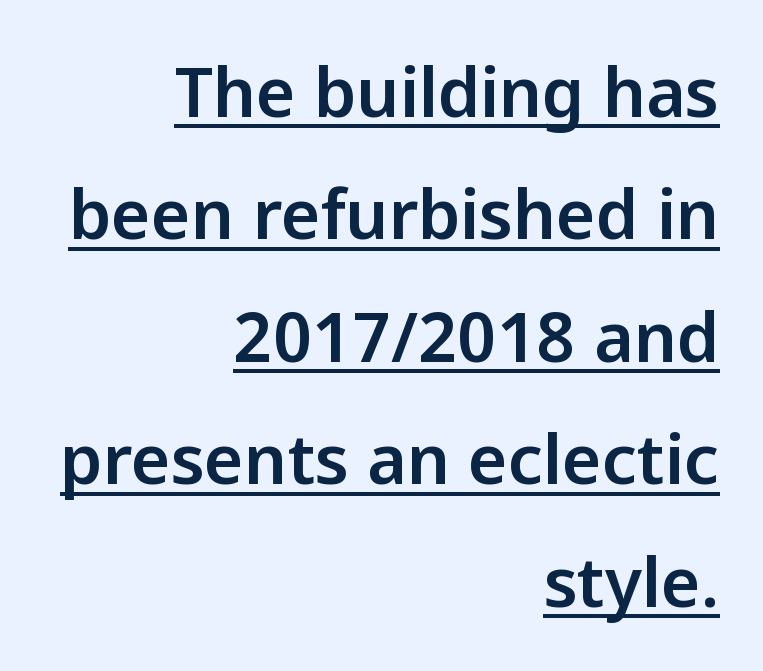
Each letter keeps its own natural width here, so spacing adapts to shape. If you drew a ruler down the right edge, every line would touch it. Decoration check: the copy is underlined. In terms of letterform style, serifs are entirely absent.
